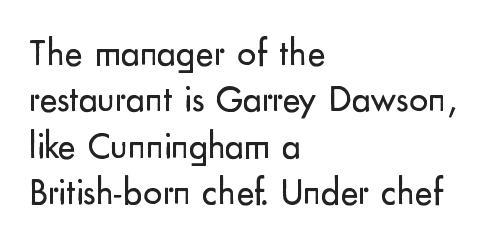
{"serif": "no", "italic": "no", "bold": "no", "weight": "regular", "width": "normal", "stroke_contrast": "low", "x_height": "small", "monospaced": "no", "underline": "no", "align": "left", "line_spacing_ratio": 1.22, "letter_spacing": "normal", "letter_spacing_em": 0.0, "glyph_px": 38}
